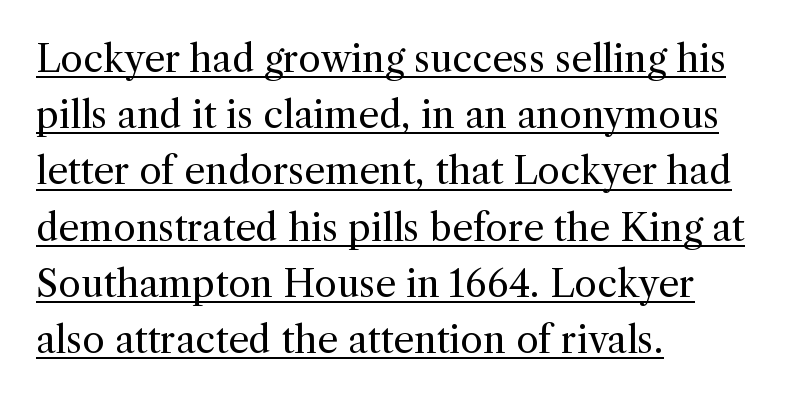
The image shows 37 px regular-weight serif type, upright; set left-aligned, normal line spacing (1.52x), normal letter spacing, underlined; a medium x-height.
